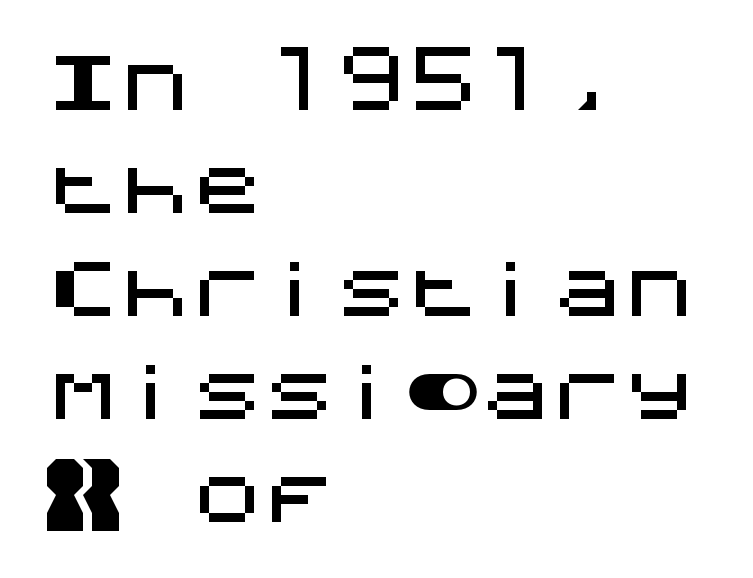
{"serif": "no", "italic": "no", "width": "normal", "stroke_contrast": "medium", "x_height": "large", "underline": "no", "align": "left", "line_spacing": "normal", "line_spacing_ratio": 1.43, "letter_spacing": "normal", "letter_spacing_em": 0.0, "glyph_px": 72}
